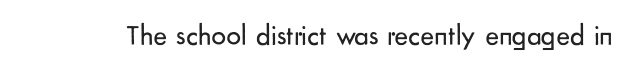
Does extra space separate the letters? No, they use regular spacing. The passage shown is typed in a proportional face where columns would drift. Descenders are the only things crossing below the line. The face used here is a sans, in the tradition of grotesques and geometrics. No chunkiness to these letters — they're not bold. Posture: upright roman.
